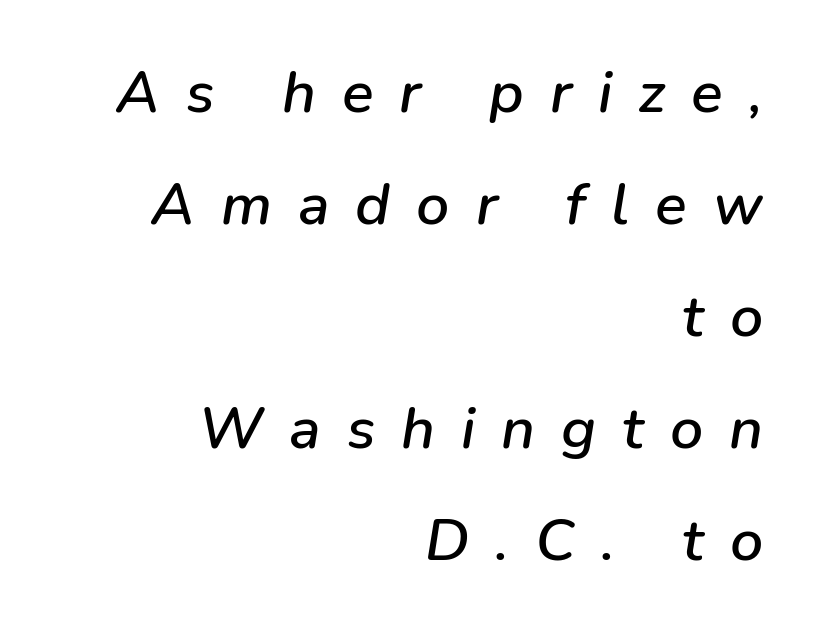
Proportional: the letters do not fall into vertical columns. Observe the wide spacing: letters keep a clear distance from each other. You can tell it's italic because the verticals aren't actually vertical. Line spacing here is loose. One-word summary of the alignment: right. Underlining? Definitely not there.
